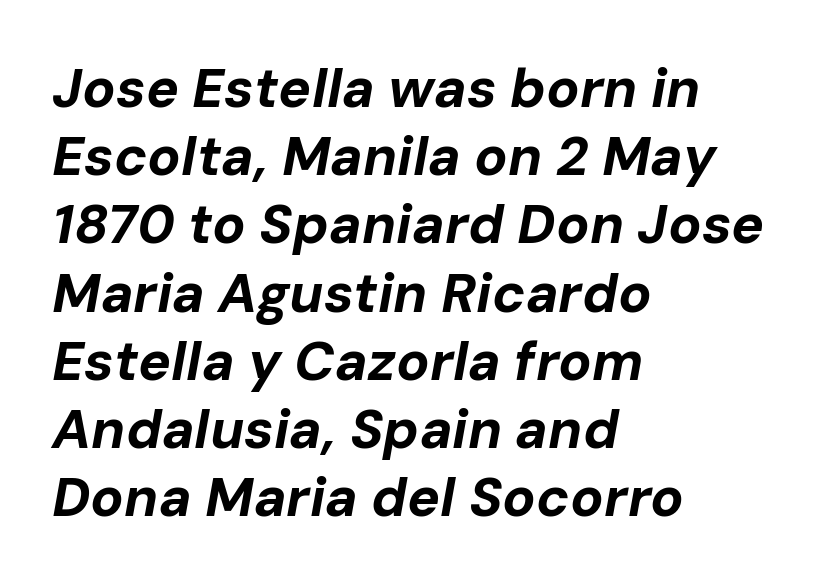
Q: Is the text bold? A: Yes.
Q: Is the text italic (slanted)? A: Yes, it leans right by about 10 degrees.
Q: Is the text underlined? A: No.
Q: How is the paragraph aligned? A: Left-aligned.
Q: Is the spacing between letters normal or unusually wide? A: Normal.
Q: Width (condensed, normal, or wide)? A: Normal.
Q: Stroke contrast? A: Low.
Q: x-height? A: Medium.
Q: Monospaced? A: No.
